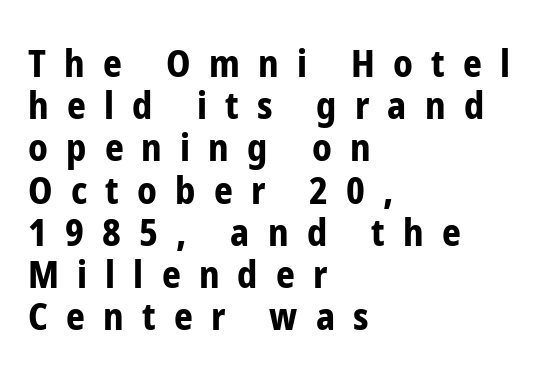
The image shows 37 px bold, condensed sans-serif type, upright; set left-aligned, tight line spacing (1.14x), unusually wide letter spacing (+0.49 em), not underlined; low stroke contrast and a medium x-height.
